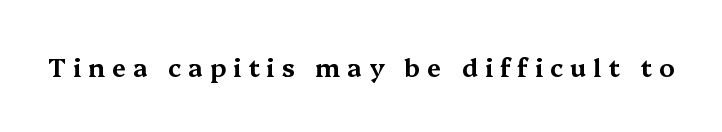
The image shows 25 px text type, upright; set unusually wide letter spacing (+0.28 em), not underlined.
